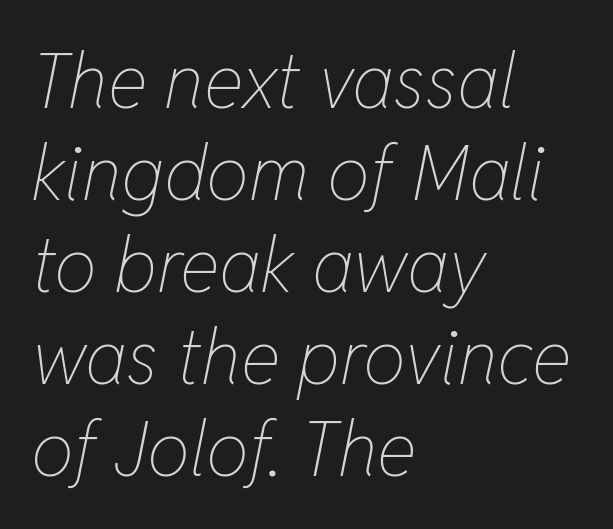
The horizontal fit of the characters is conventional and even. Here the designer chose a conventional face with non-uniform glyph widths. The foot of each line stays bare and open. Stroke mass is kept to a normal reading level or below.
